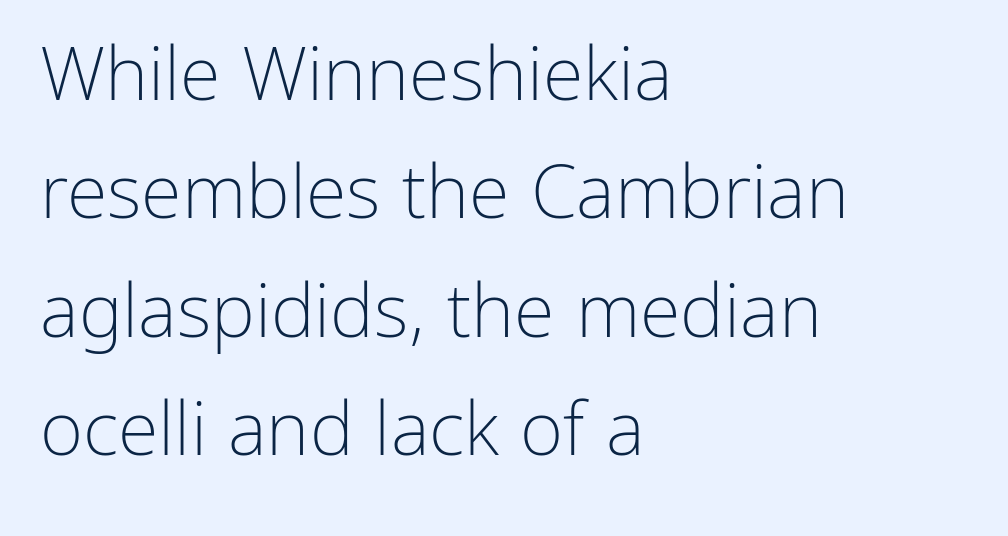
A sans-serif font was chosen for this passage. Note the varied advance widths — an 'i' is clearly narrower than an 'm'. You can tell it's not italic because the verticals are truly vertical. Quick note: interline space is typical. This is not heavy type; no bold has been used. A bare baseline throughout the passage.
